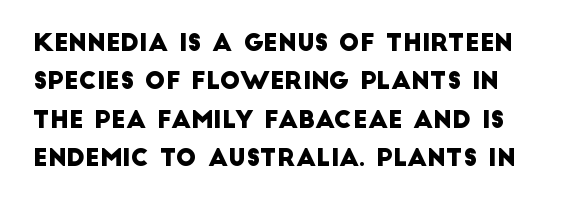
Q: Is the text underlined? A: No.
Q: Is the spacing between letters normal or unusually wide? A: Normal.
Q: Is the spacing between lines tight, normal or loose? A: Normal.
